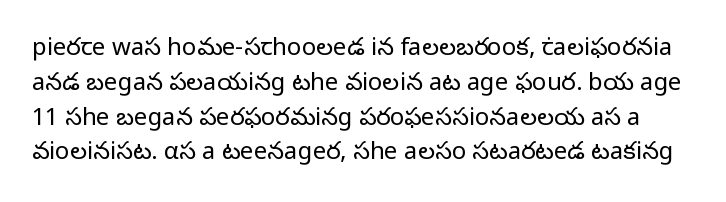
Q: Is the text bold? A: No.
Q: Is the text italic (slanted)? A: No, it is upright.
Q: Is the text underlined? A: No.
Q: Is the spacing between letters normal or unusually wide? A: Normal.
Q: Is the spacing between lines tight, normal or loose? A: Normal.
